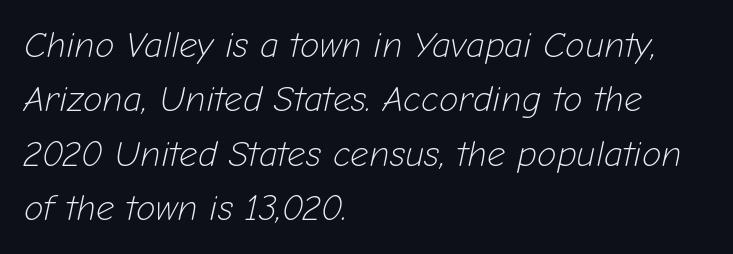
Q: Is the text bold? A: No.
Q: Is the text italic (slanted)? A: Yes, it leans right by about 12 degrees.
Q: Is the text underlined? A: No.
Q: How is the paragraph aligned? A: Left-aligned.
Q: Is the spacing between letters normal or unusually wide? A: Normal.
Q: Is the spacing between lines tight, normal or loose? A: Normal.
Q: Width (condensed, normal, or wide)? A: Normal.
Q: Stroke contrast? A: Low.
Q: x-height? A: Medium.
Q: Monospaced? A: No.
